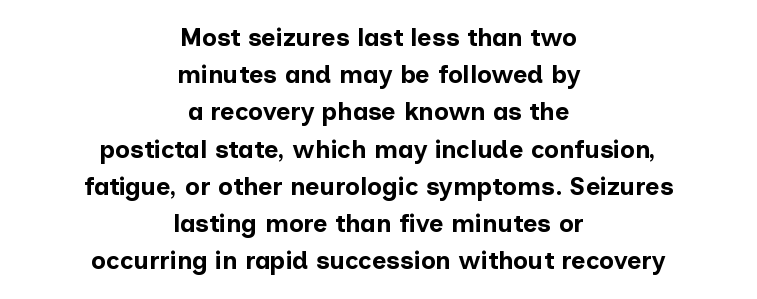
The image shows 25 px bold type, upright; set centered, normal line spacing (1.49x), normal letter spacing, not underlined.
